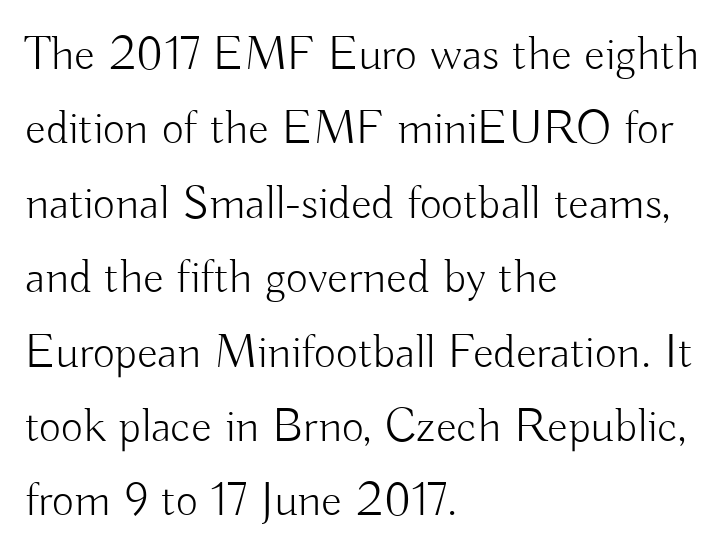
The image shows 48 px light sans-serif type, upright; set left-aligned, normal line spacing (1.55x), normal letter spacing, not underlined; low stroke contrast and a small x-height.
